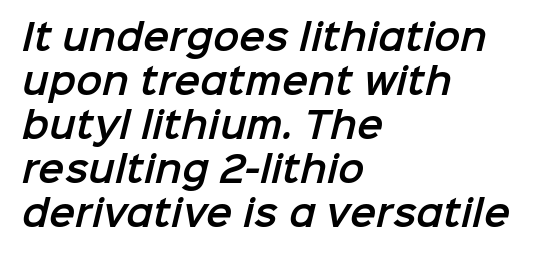
Note the varied advance widths — an 'i' is clearly narrower than an 'm'. Does the leading feel generous? No, just average. Which margin do the lines hug? The left one — the right edge is uneven. What kind of face is this? One without serifs — a sans. The letters sit at their default tracking, neither squeezed nor spread. Underline: absent.
